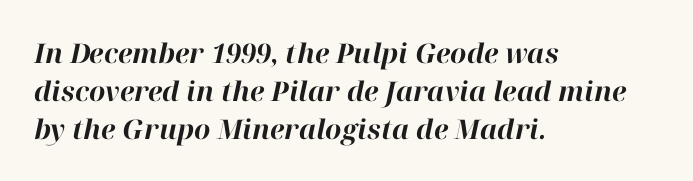
Left-aligned paragraph, ragged on the right. The font is running at its bold setting. It's the slanting kind of type. Tracking here is standard; glyphs follow each other at the usual distance.
